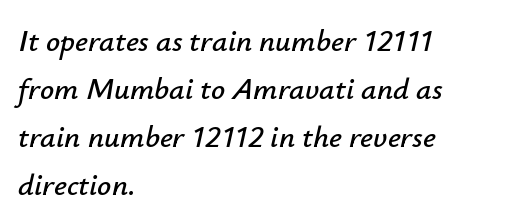
The image shows 31 px text type, italic (leaning right); set left-aligned, normal line spacing (1.55x), normal letter spacing, not underlined; low stroke contrast and a small x-height.
